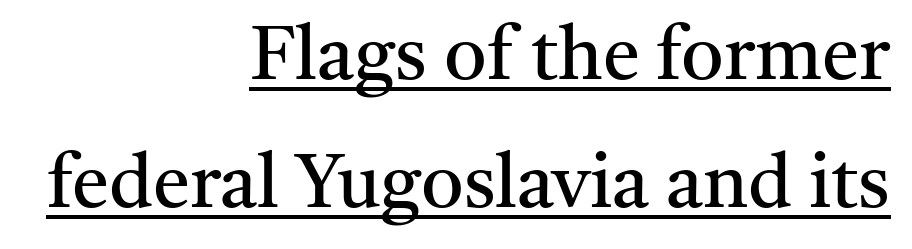
The image shows 75 px regular-weight serif type, upright; set right-aligned, line spacing 1.71x, normal letter spacing, underlined; medium stroke contrast and a medium x-height.
